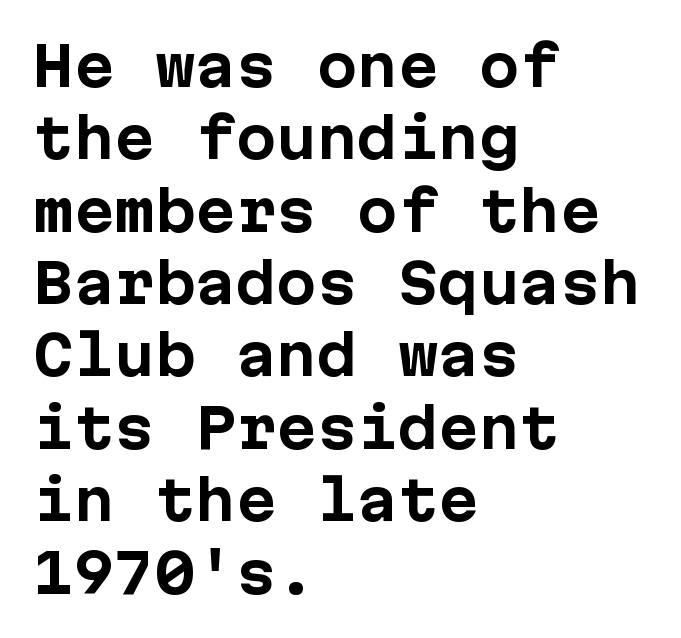
The letters sit at their default tracking, neither squeezed nor spread. These lines are composed in type without serifs. One-word summary of the alignment: left. A typesetter would call this leading conventional body-copy spacing. Ordinary non-slanted type is in use. Typesetter's note: full bold, strokes at maximum text heaviness.
